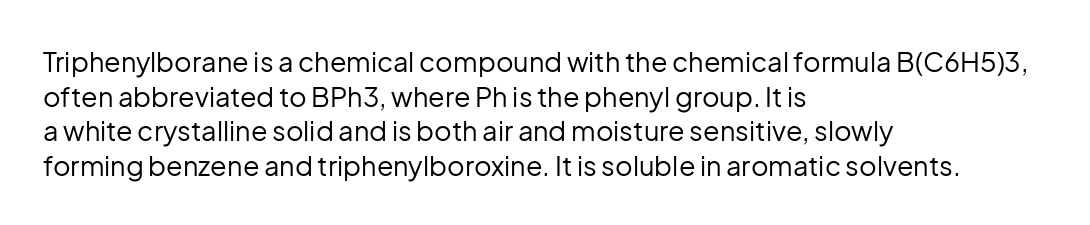
The image shows 27 px text type, upright; set left-aligned, normal line spacing (1.28x), normal letter spacing, not underlined.
